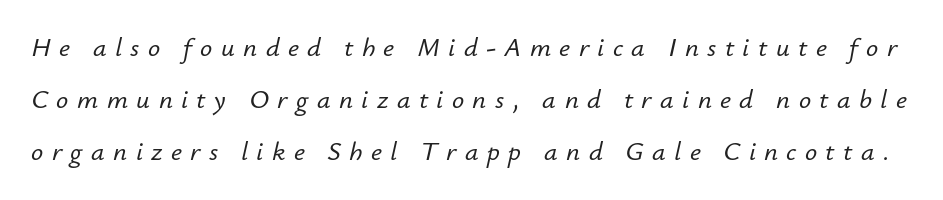
{"italic": "yes", "lean": "right", "slant_degrees": 12, "underline": "no", "line_spacing": "loose", "line_spacing_ratio": 1.93, "letter_spacing": "wide", "letter_spacing_em": 0.31, "glyph_px": 27}
